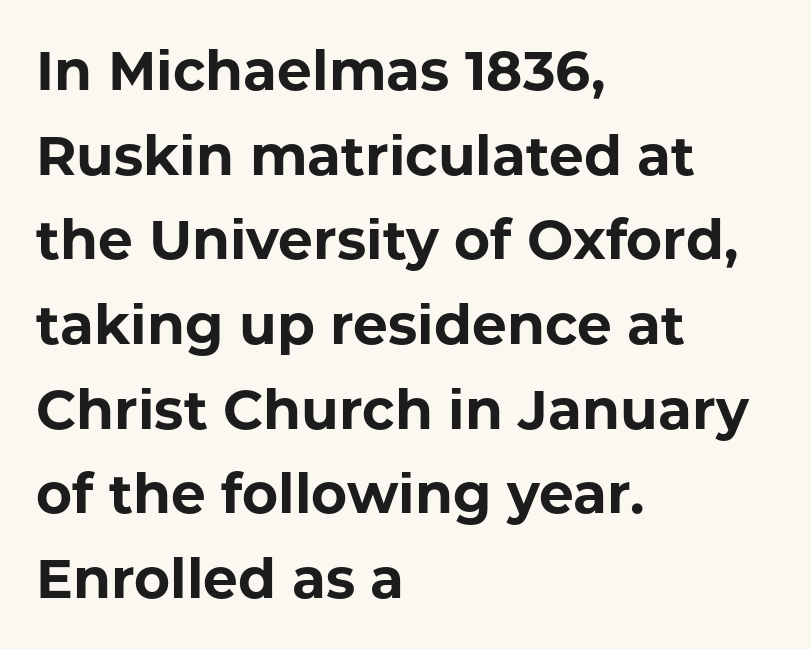
The image shows 55 px bold sans-serif type, upright; set left-aligned, normal line spacing (1.54x), normal letter spacing, not underlined; low stroke contrast and a medium x-height.
